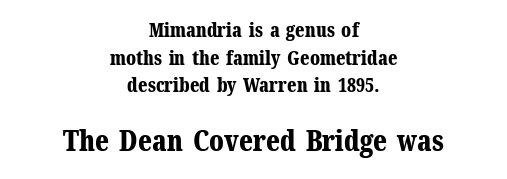
Q: Is the text bold? A: Yes.
Q: Is the text italic (slanted)? A: No, it is upright.
Q: Is the typeface a serif or a sans-serif typeface? A: Serif.
Q: Is the text underlined? A: No.
Q: How is the paragraph aligned? A: Centered.
Q: Is the spacing between letters normal or unusually wide? A: Normal.
Q: Is the spacing between lines tight, normal or loose? A: Normal.
Q: Which block of text is set in a larger size, the first (top) or the second (bottom)? A: The second (bottom) one.
Q: Width (condensed, normal, or wide)? A: Normal.
Q: Stroke contrast? A: Medium.
Q: x-height? A: Medium.
Q: Monospaced? A: No.
